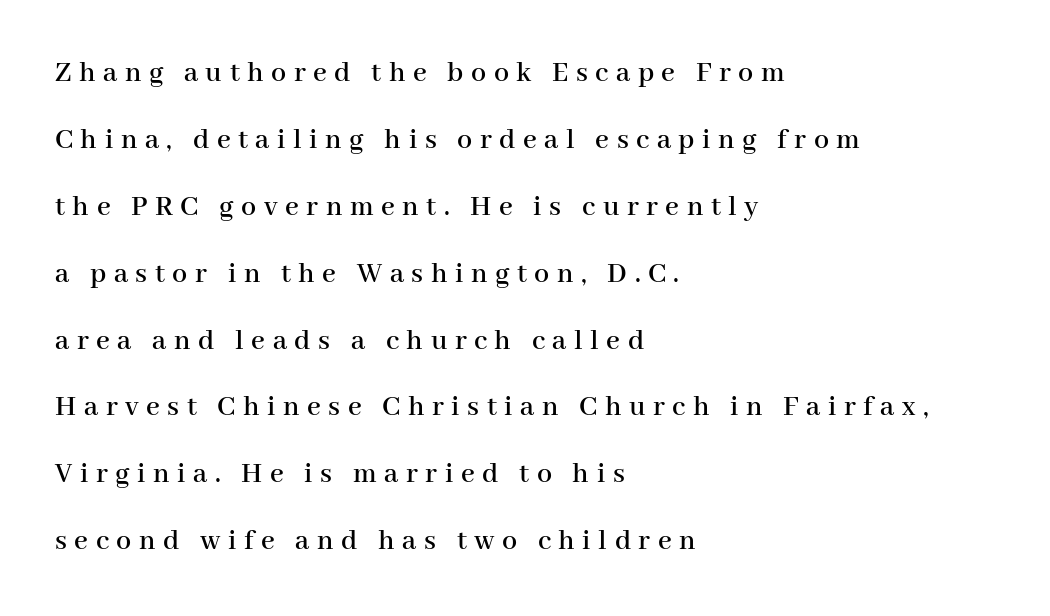
{"serif": "yes", "italic": "no", "width": "normal", "stroke_contrast": "high", "x_height": "medium", "monospaced": "no", "underline": "no", "align": "left", "line_spacing": "loose", "line_spacing_ratio": 2.23, "letter_spacing": "wide", "letter_spacing_em": 0.25, "glyph_px": 30}
